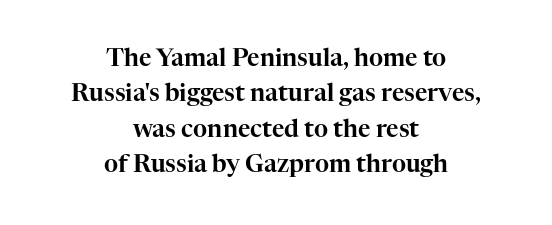
The image shows 24 px text type, upright; set centered, normal line spacing (1.47x), normal letter spacing, not underlined.
